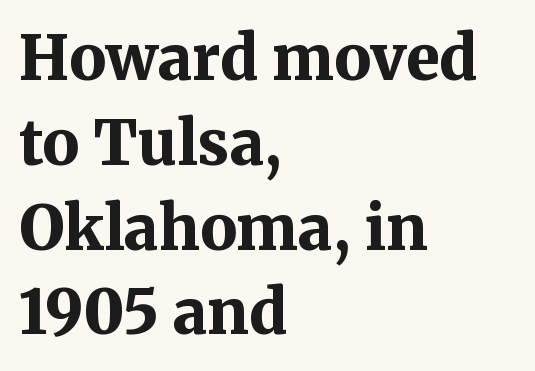
{"serif": "yes", "italic": "no", "bold": "yes", "weight": "bold", "width": "normal", "stroke_contrast": "medium", "x_height": "medium", "monospaced": "no", "underline": "no", "align": "left", "line_spacing": "normal", "line_spacing_ratio": 1.39, "letter_spacing": "normal", "letter_spacing_em": 0.0, "glyph_px": 61}
